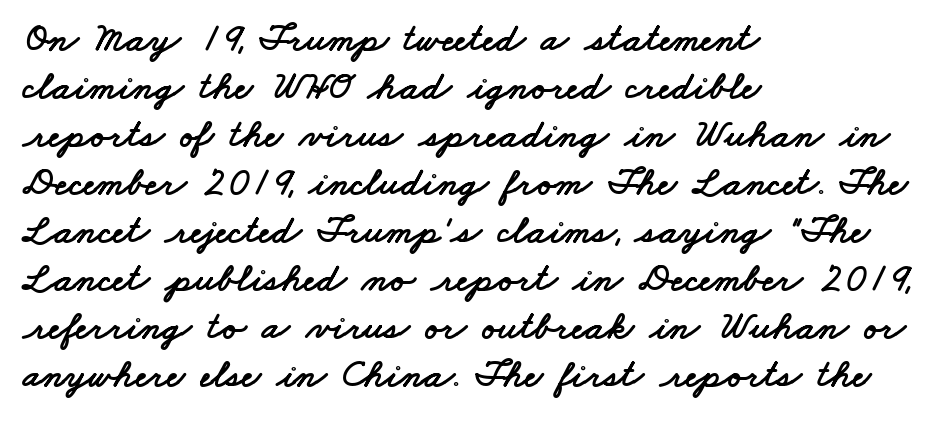
Q: Is the typeface a serif or a sans-serif typeface? A: Sans-serif.
Q: Is the text underlined? A: No.
Q: How is the paragraph aligned? A: Left-aligned.
Q: Is the spacing between letters normal or unusually wide? A: Normal.
Q: Width (condensed, normal, or wide)? A: Wide.
Q: Stroke contrast? A: Low.
Q: x-height? A: Small.
Q: Monospaced? A: No.
